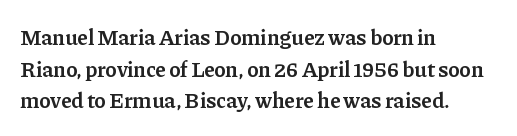
Q: Is the text bold? A: Semi-bold.
Q: Is the text italic (slanted)? A: No, it is upright.
Q: Is the text underlined? A: No.
Q: How is the paragraph aligned? A: Left-aligned.
Q: Is the spacing between letters normal or unusually wide? A: Normal.
Q: Is the spacing between lines tight, normal or loose? A: Normal.
